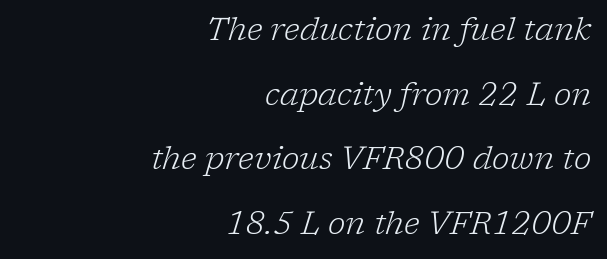
{"serif": "yes", "italic": "yes", "lean": "right", "slant_degrees": 17, "bold": "no", "weight": "light", "width": "normal", "stroke_contrast": "low", "x_height": "medium", "monospaced": "no", "underline": "no", "align": "right", "line_spacing": "loose", "line_spacing_ratio": 2.02, "letter_spacing": "normal", "letter_spacing_em": 0.0, "glyph_px": 32}
